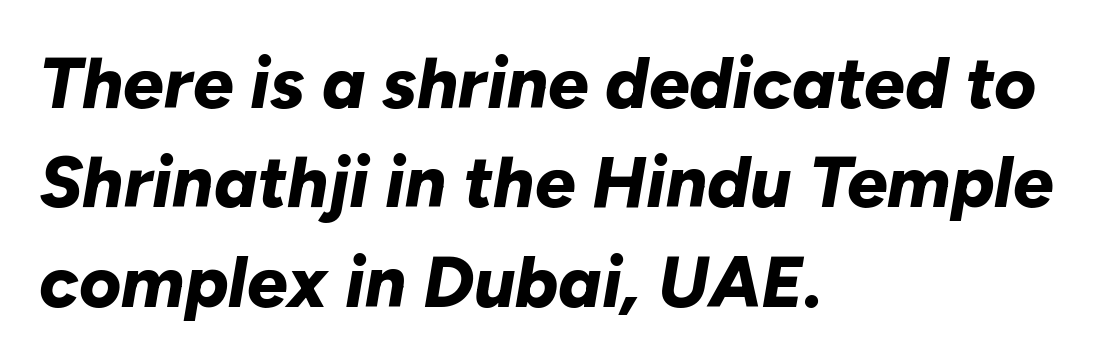
Strong, thick strokes mark this as bold type. The passage shown stacks its lines at a standard gap. Letters rest on an invisible, unmarked baseline. The text block is weighted toward the left margin, trailing off unevenly rightward.
